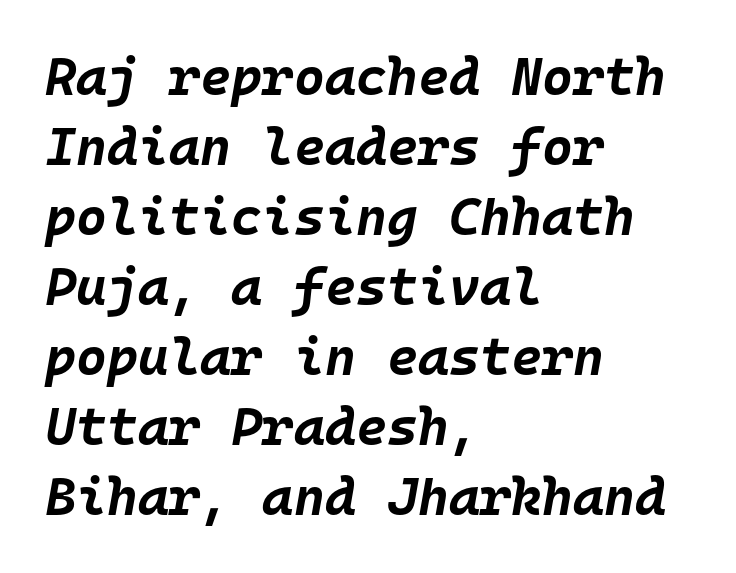
{"italic": "yes", "lean": "right", "slant_degrees": 10, "bold": "yes", "weight": "bold", "width": "normal", "stroke_contrast": "low", "x_height": "large", "monospaced": "yes", "underline": "no", "align": "left", "line_spacing": "normal", "line_spacing_ratio": 1.32, "letter_spacing": "normal", "letter_spacing_em": 0.0, "glyph_px": 53}
